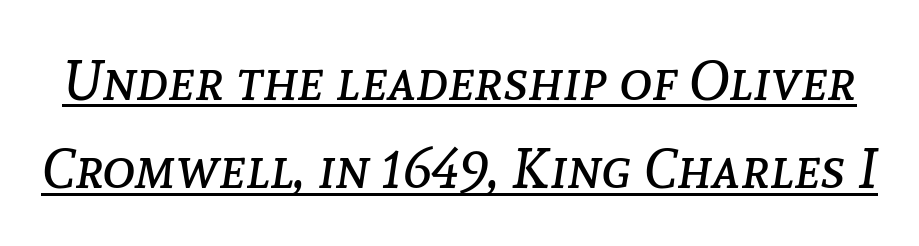
Is this a fixed-width face? No — the glyphs have proportional, varying widths. The text carries the slant typical of an italic or oblique font. This reads as an unemphasized weight, regular at the heaviest. A baseline rule has been typeset under these characters. Glyph-to-glyph distance matches everyday printed text. Summary of vertical rhythm: regular, with standard interline spacing.
